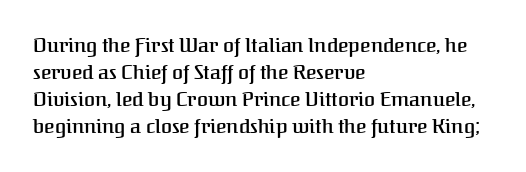
The image shows 20 px text type, upright; set left-aligned, normal line spacing (1.35x), normal letter spacing, not underlined.
